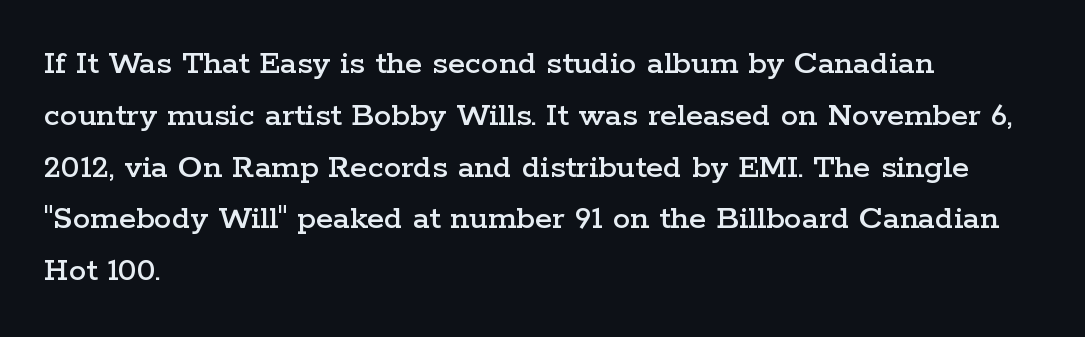
Q: Is the text italic (slanted)? A: No, it is upright.
Q: Is the typeface a serif or a sans-serif typeface? A: Serif.
Q: Is the text underlined? A: No.
Q: How is the paragraph aligned? A: Left-aligned.
Q: Is the spacing between letters normal or unusually wide? A: Normal.
Q: Is the spacing between lines tight, normal or loose? A: Normal.
Q: Width (condensed, normal, or wide)? A: Wide.
Q: Stroke contrast? A: Low.
Q: x-height? A: Medium.
Q: Monospaced? A: No.
